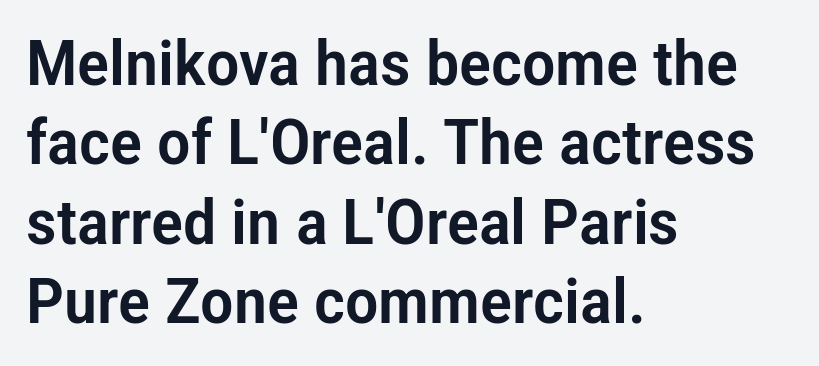
The image shows 63 px condensed sans-serif type, upright; set left-aligned, normal line spacing (1.26x), normal letter spacing, not underlined; low stroke contrast and a medium x-height.
